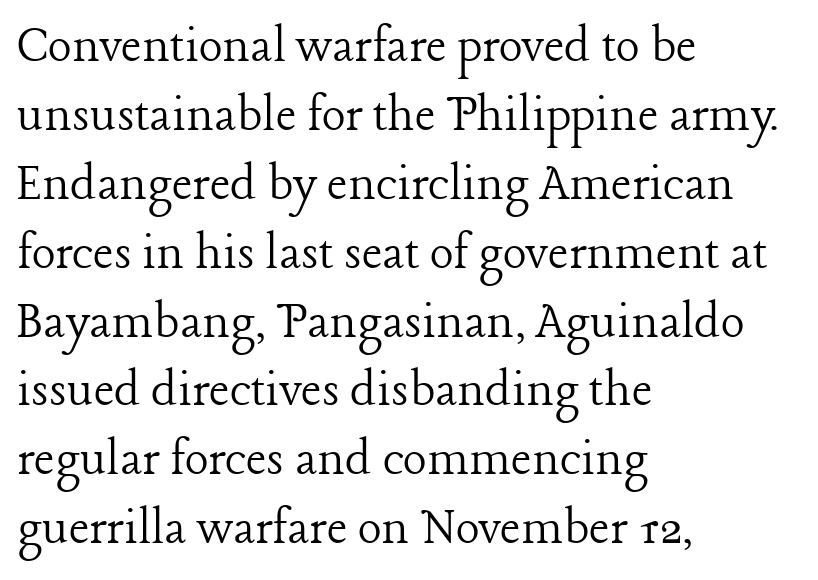
The weight tops out at a normal text grade. Classification — serif. The rendering anchors every line to the left-hand side. These lines keep a tight, regular rhythm from letter to letter. The face used here is proportionally spaced, like ordinary book or web type. Tall strokes in this sample are plumb rather than angled.
